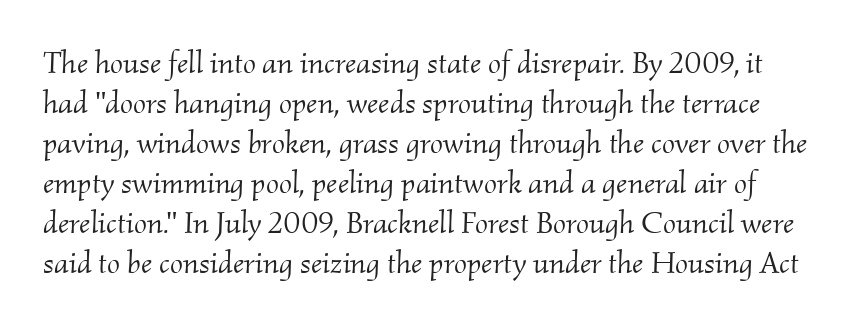
The image shows 31 px light serif type, italic (leaning right); set normal line spacing (1.29x), normal letter spacing, not underlined; medium stroke contrast and a small x-height.
